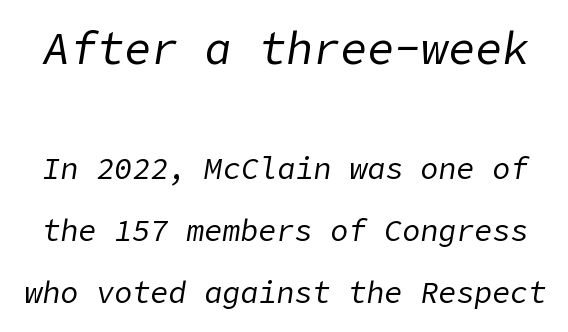
Q: Is the text bold? A: No.
Q: Is the text italic (slanted)? A: Yes, it leans right by about 9 degrees.
Q: Is the text underlined? A: No.
Q: Is the spacing between letters normal or unusually wide? A: Normal.
Q: Is the spacing between lines tight, normal or loose? A: Loose.
Q: Which block of text is set in a larger size, the first (top) or the second (bottom)? A: The first (top) one.
Q: Width (condensed, normal, or wide)? A: Normal.
Q: Stroke contrast? A: Low.
Q: x-height? A: Medium.
